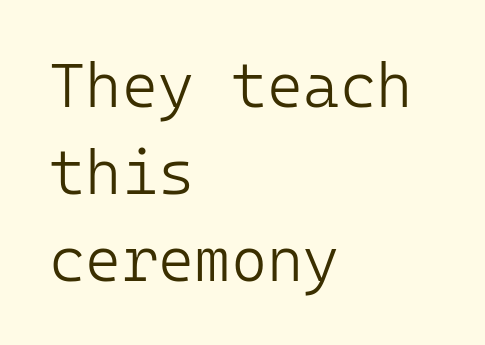
Q: Is the text bold? A: No.
Q: Is the text italic (slanted)? A: No, it is upright.
Q: Is the typeface a serif or a sans-serif typeface? A: Sans-serif.
Q: Is the text underlined? A: No.
Q: How is the paragraph aligned? A: Left-aligned.
Q: Is the spacing between letters normal or unusually wide? A: Normal.
Q: Is the spacing between lines tight, normal or loose? A: Normal.
Q: Width (condensed, normal, or wide)? A: Normal.
Q: Stroke contrast? A: Low.
Q: x-height? A: Medium.
Q: Monospaced? A: Yes.
